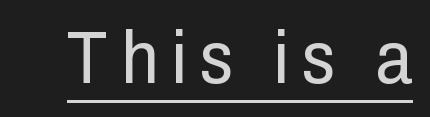
The image shows 74 px regular-weight, condensed sans-serif type, upright; set underlined; low stroke contrast and a medium x-height.
